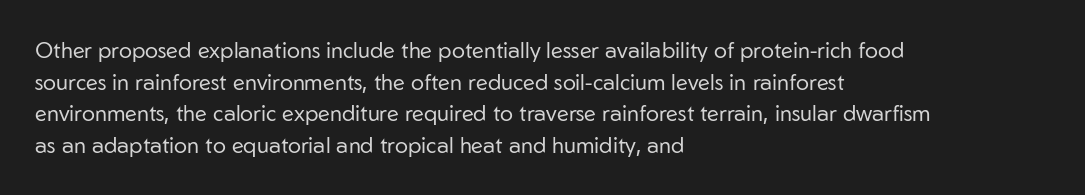
The image shows 22 px text type, upright; set left-aligned, normal line spacing (1.44x), normal letter spacing, not underlined.
